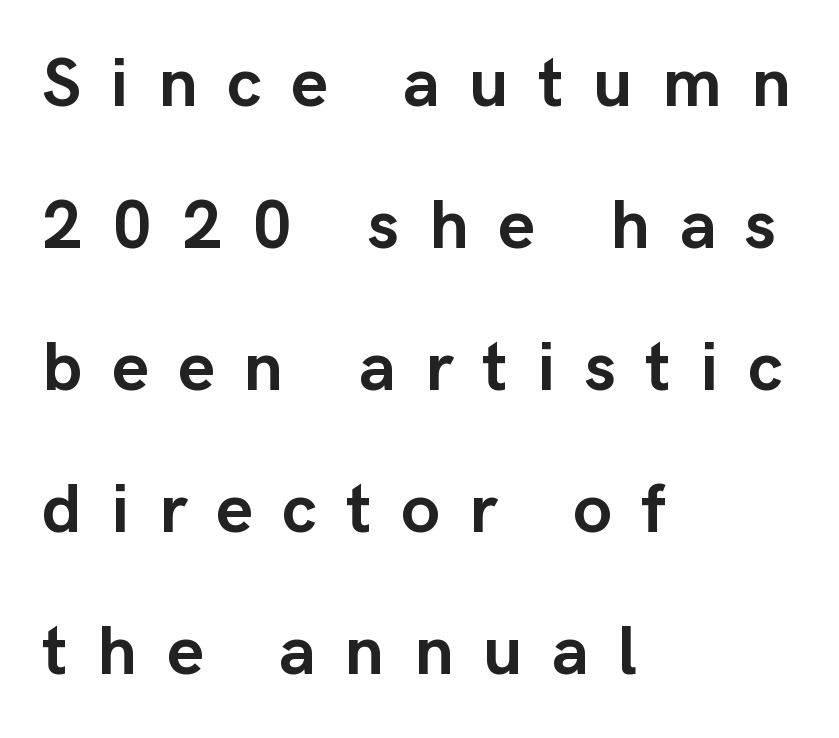
Q: Is the text bold? A: Yes.
Q: Is the text italic (slanted)? A: No, it is upright.
Q: Is the typeface a serif or a sans-serif typeface? A: Sans-serif.
Q: Is the text underlined? A: No.
Q: How is the paragraph aligned? A: Left-aligned.
Q: Is the spacing between letters normal or unusually wide? A: Unusually wide.
Q: Is the spacing between lines tight, normal or loose? A: Loose.
Q: Width (condensed, normal, or wide)? A: Normal.
Q: Stroke contrast? A: Low.
Q: x-height? A: Medium.
Q: Monospaced? A: No.
